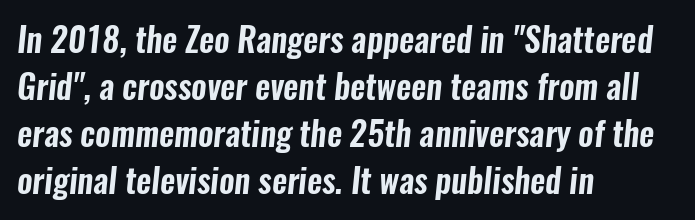
{"serif": "no", "width": "condensed", "stroke_contrast": "low", "x_height": "medium", "monospaced": "no", "underline": "no", "align": "left", "line_spacing": "normal", "line_spacing_ratio": 1.42, "letter_spacing": "normal", "letter_spacing_em": 0.0, "glyph_px": 33}
